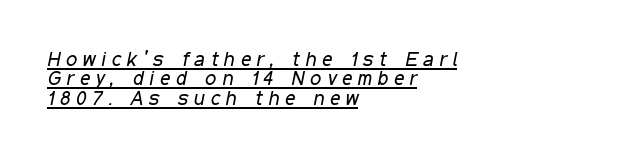
You could barely slide anything between these rows. This is oblique type, the kind used for emphasis or titles. Substantial extra tracking has been applied to these lines. Horizontally, the lines are justified to the leading edge only. Each stroke keeps to a modest, everyday thickness or less.
